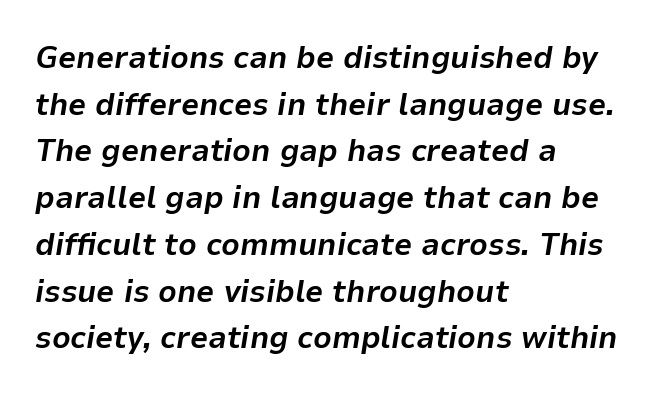
The image shows 32 px bold type, italic (leaning right); set left-aligned, normal line spacing (1.46x), normal letter spacing, not underlined; low stroke contrast and a medium x-height.
